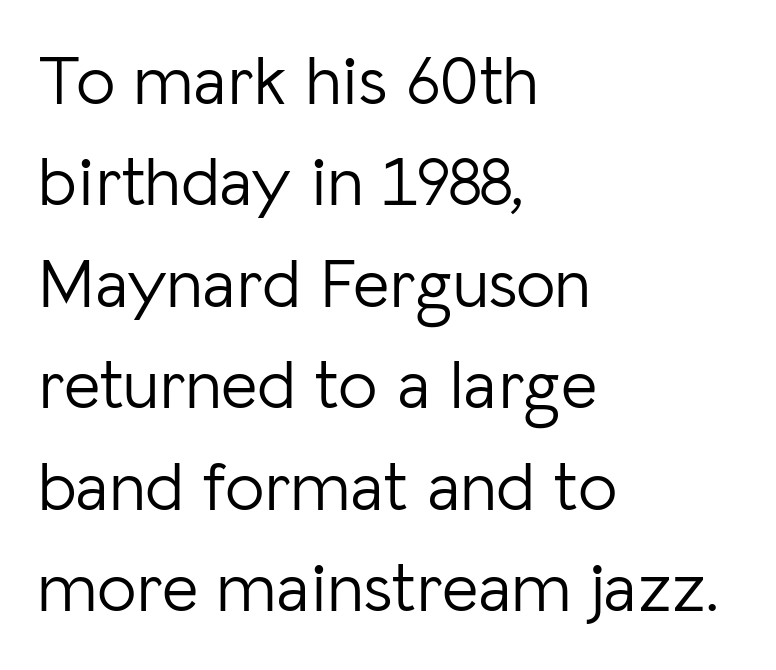
Q: Is the text bold? A: No.
Q: Is the text italic (slanted)? A: No, it is upright.
Q: Is the typeface a serif or a sans-serif typeface? A: Sans-serif.
Q: Is the text underlined? A: No.
Q: How is the paragraph aligned? A: Left-aligned.
Q: Is the spacing between letters normal or unusually wide? A: Normal.
Q: Is the spacing between lines tight, normal or loose? A: Normal.
Q: Width (condensed, normal, or wide)? A: Normal.
Q: Stroke contrast? A: Low.
Q: x-height? A: Medium.
Q: Monospaced? A: No.
